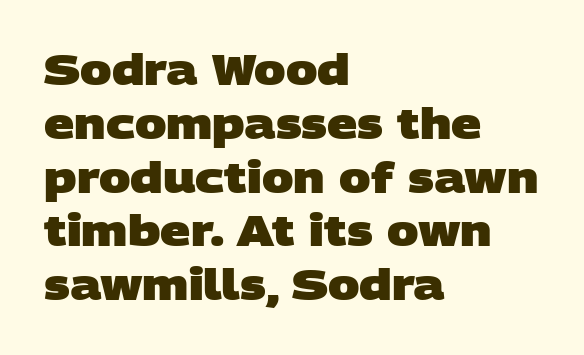
{"serif": "no", "bold": "yes", "weight": "heavy", "width": "wide", "stroke_contrast": "low", "x_height": "large", "monospaced": "no", "underline": "no", "align": "left", "line_spacing": "normal", "line_spacing_ratio": 1.28, "letter_spacing": "normal", "letter_spacing_em": 0.0, "glyph_px": 42}
